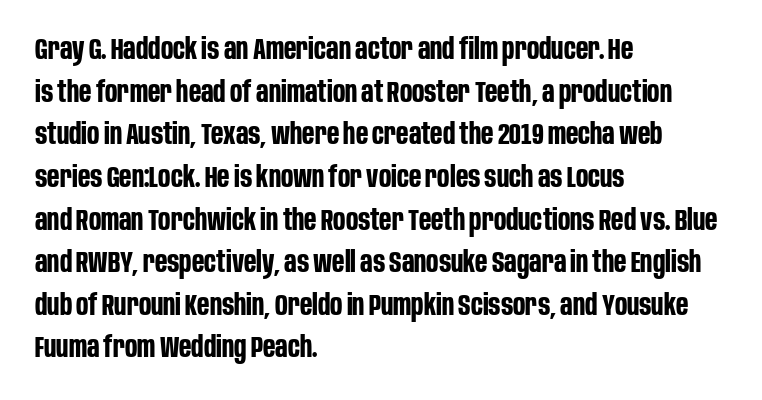
The face used here is proportionally spaced, like ordinary book or web type. The line texture is even and compact thanks to regular tracking. Beneath every word, the page is bare. Summary of weight: heavy, a full bold.
